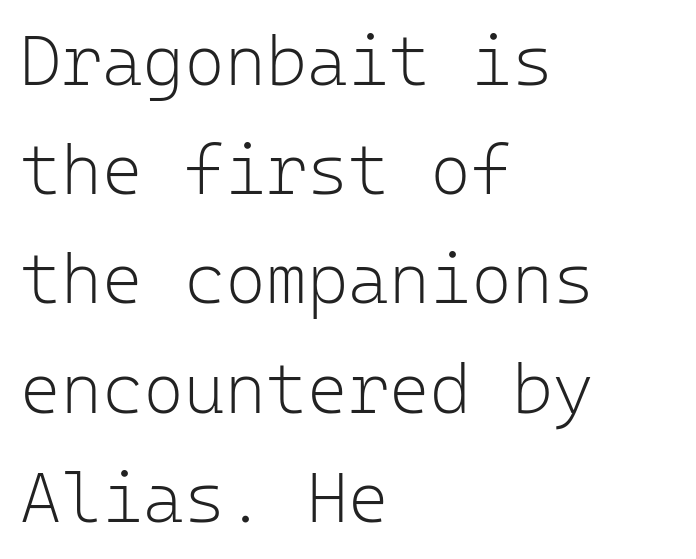
Q: Is the text bold? A: No.
Q: Is the text italic (slanted)? A: No, it is upright.
Q: Is the typeface a serif or a sans-serif typeface? A: Sans-serif.
Q: Is the text underlined? A: No.
Q: How is the paragraph aligned? A: Left-aligned.
Q: Is the spacing between letters normal or unusually wide? A: Normal.
Q: Is the spacing between lines tight, normal or loose? A: Normal.
Q: Width (condensed, normal, or wide)? A: Normal.
Q: Stroke contrast? A: Low.
Q: x-height? A: Medium.
Q: Monospaced? A: Yes.
